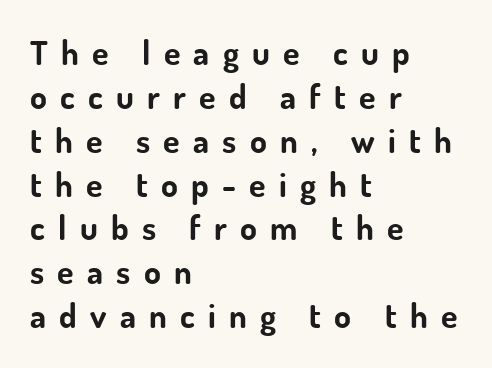
{"serif": "no", "italic": "no", "bold": "yes", "weight": "bold", "width": "normal", "stroke_contrast": "low", "x_height": "small", "monospaced": "no", "underline": "no", "align": "left", "line_spacing": "normal", "line_spacing_ratio": 1.29, "letter_spacing": "wide", "letter_spacing_em": 0.39, "glyph_px": 34}
